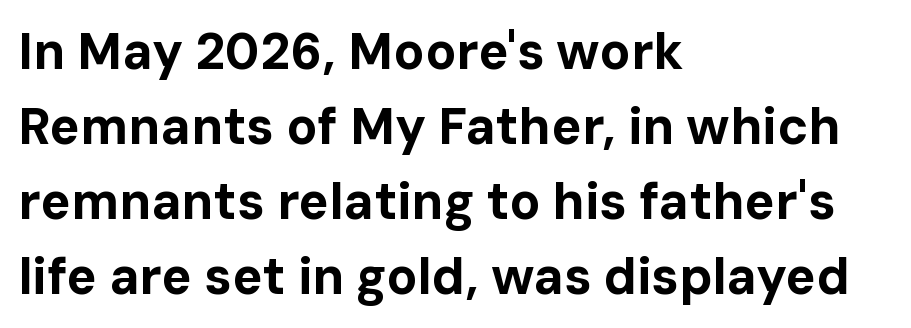
Q: Is the text bold? A: Yes.
Q: Is the text italic (slanted)? A: No, it is upright.
Q: Is the typeface a serif or a sans-serif typeface? A: Sans-serif.
Q: Is the text underlined? A: No.
Q: How is the paragraph aligned? A: Left-aligned.
Q: Is the spacing between letters normal or unusually wide? A: Normal.
Q: Is the spacing between lines tight, normal or loose? A: Normal.
Q: Width (condensed, normal, or wide)? A: Normal.
Q: Stroke contrast? A: Low.
Q: x-height? A: Medium.
Q: Monospaced? A: No.
